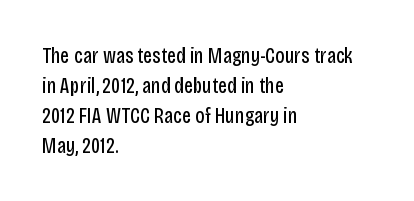
The image shows 22 px text type, upright; set left-aligned, normal line spacing (1.36x), normal letter spacing, not underlined.
